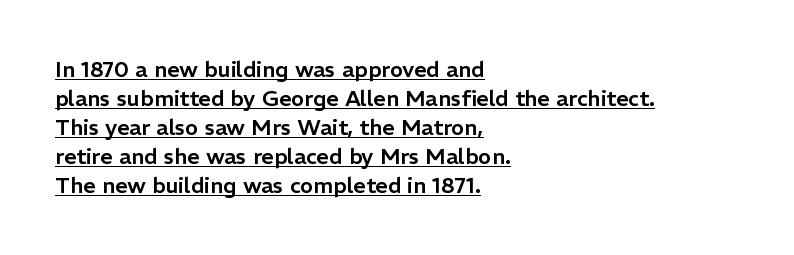
The image shows 22 px text type, upright; set left-aligned, normal line spacing (1.32x), normal letter spacing, underlined.
